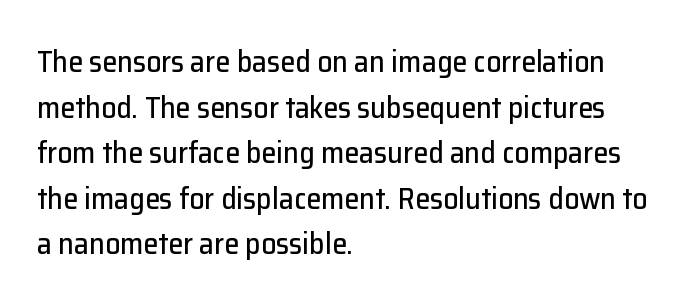
Q: Is the text italic (slanted)? A: No, it is upright.
Q: Is the typeface a serif or a sans-serif typeface? A: Sans-serif.
Q: Is the text underlined? A: No.
Q: How is the paragraph aligned? A: Left-aligned.
Q: Is the spacing between letters normal or unusually wide? A: Normal.
Q: Is the spacing between lines tight, normal or loose? A: Normal.
Q: Width (condensed, normal, or wide)? A: Normal.
Q: Stroke contrast? A: Low.
Q: x-height? A: Medium.
Q: Monospaced? A: No.
